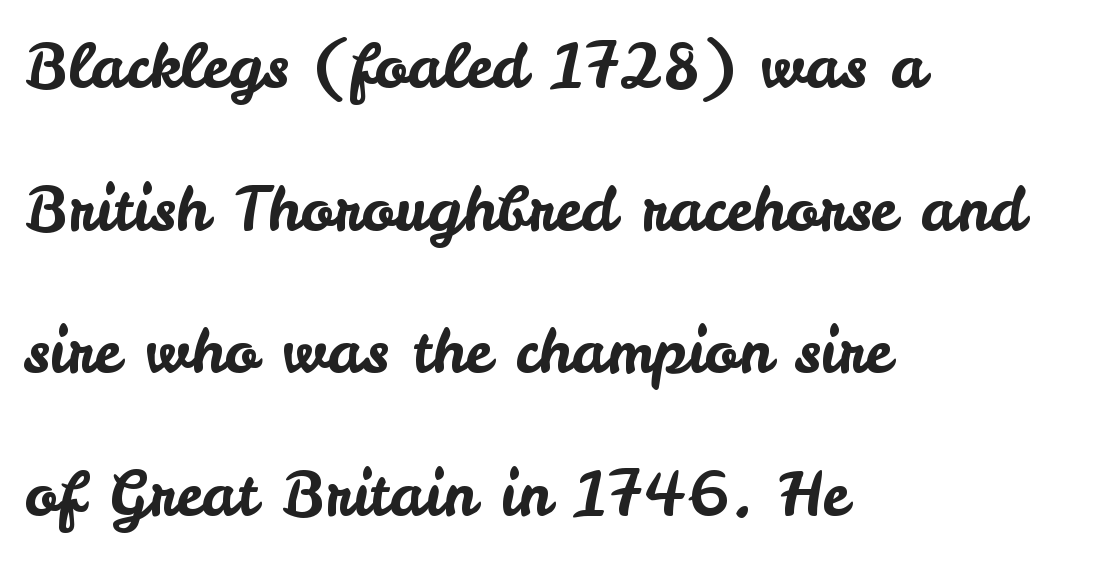
Q: Is the text italic (slanted)? A: Yes.
Q: Is the typeface a serif or a sans-serif typeface? A: Sans-serif.
Q: Is the text underlined? A: No.
Q: How is the paragraph aligned? A: Left-aligned.
Q: Is the spacing between letters normal or unusually wide? A: Normal.
Q: Is the spacing between lines tight, normal or loose? A: Loose.
Q: Width (condensed, normal, or wide)? A: Normal.
Q: Stroke contrast? A: Low.
Q: x-height? A: Small.
Q: Monospaced? A: No.
